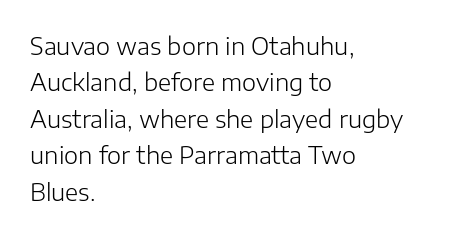
The image shows 24 px text type, upright; set left-aligned, normal line spacing (1.52x), normal letter spacing, not underlined.
